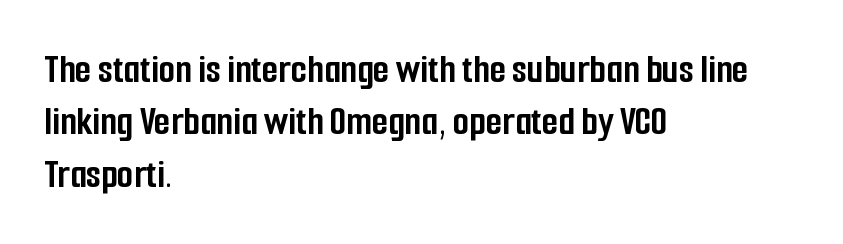
Stroke terminals: plain, sans-serif. The space between consecutive lines is moderate. This is the regular roman posture of the typeface. What weight is shown? A full bold with thick strokes.
